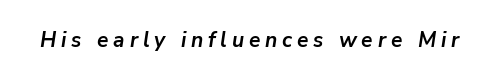
The image shows 21 px bold type, italic (leaning right); set unusually wide letter spacing (+0.23 em), not underlined.
